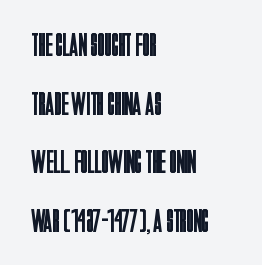
The image shows 33 px regular-weight, condensed sans-serif type, upright; set left-aligned, line spacing 1.78x, normal letter spacing, not underlined; low stroke contrast and a large x-height.
